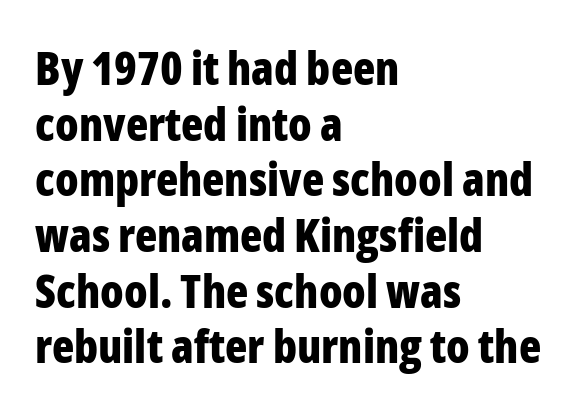
{"serif": "no", "italic": "no", "bold": "yes", "weight": "bold", "width": "condensed", "stroke_contrast": "low", "x_height": "medium", "monospaced": "no", "underline": "no", "align": "left", "line_spacing_ratio": 1.21, "letter_spacing": "normal", "letter_spacing_em": 0.0, "glyph_px": 46}
